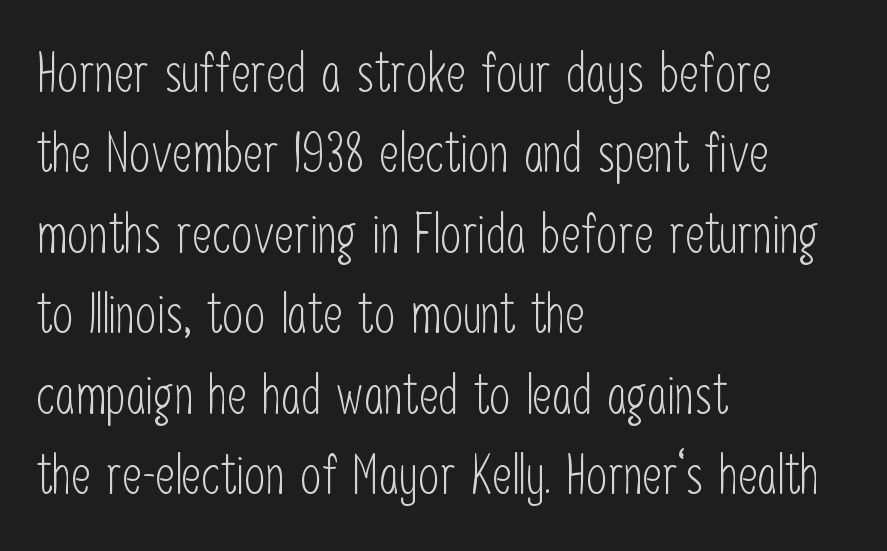
{"serif": "no", "italic": "no", "bold": "no", "weight": "light", "width": "condensed", "stroke_contrast": "low", "x_height": "medium", "monospaced": "no", "underline": "no", "align": "left", "line_spacing": "normal", "line_spacing_ratio": 1.49, "letter_spacing": "normal", "letter_spacing_em": 0.0, "glyph_px": 54}
